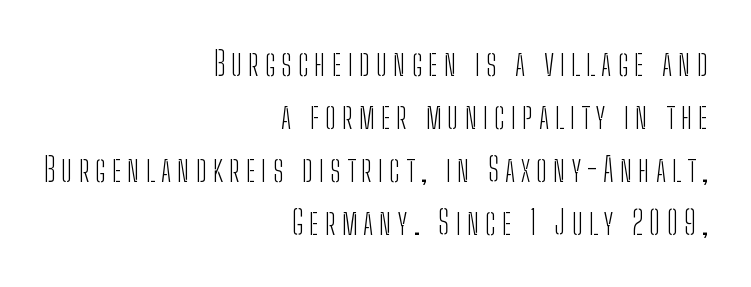
{"serif": "no", "italic": "no", "bold": "no", "weight": "light", "width": "condensed", "stroke_contrast": "low", "x_height": "medium", "monospaced": "no", "underline": "no", "align": "right", "line_spacing": "normal", "line_spacing_ratio": 1.61, "glyph_px": 33}
